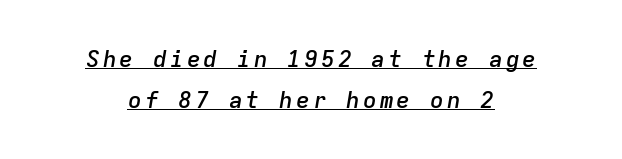
The image shows 23 px text type, italic (leaning right); set centered, line spacing 1.77x, underlined.
